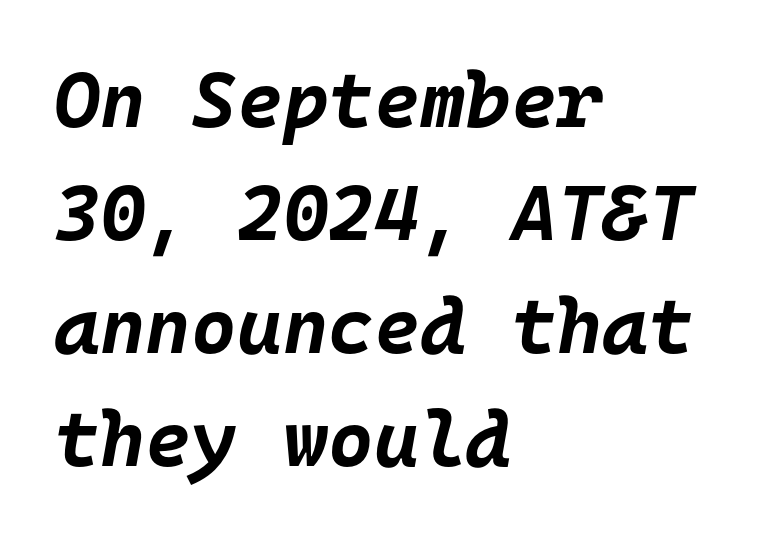
The image shows 78 px bold type, italic (leaning right), monospaced; set left-aligned, normal line spacing (1.45x), normal letter spacing, not underlined; low stroke contrast and a large x-height.
